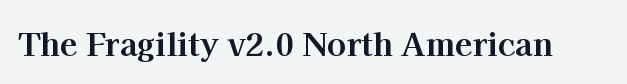
{"serif": "yes", "italic": "no", "bold": "yes", "weight": "bold", "width": "normal", "stroke_contrast": "high", "x_height": "medium", "monospaced": "no", "underline": "no", "letter_spacing": "normal", "letter_spacing_em": 0.0, "glyph_px": 32}
